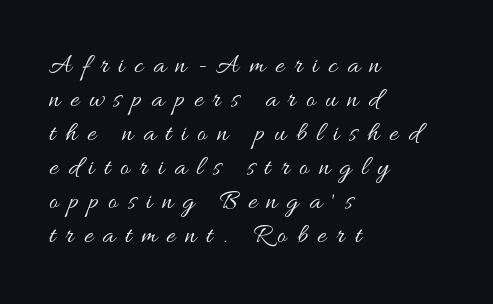
Has an underline been added? It has not. Regular leading. Compared with a typical body face, this is equally light or lighter still. Reading down the block, your eye returns to a fixed left position each line.
